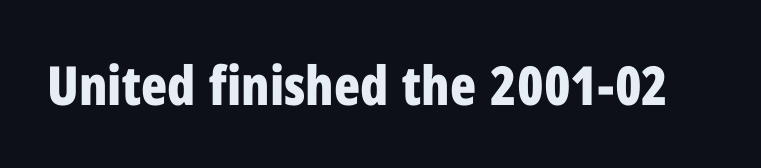
{"serif": "no", "italic": "no", "bold": "yes", "weight": "bold", "width": "condensed", "stroke_contrast": "low", "x_height": "medium", "monospaced": "no", "underline": "no", "letter_spacing": "normal", "letter_spacing_em": 0.0, "glyph_px": 54}
